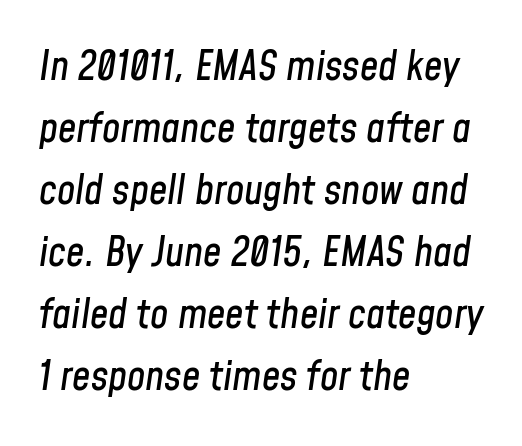
Q: Is the text italic (slanted)? A: Yes, it leans right by about 8 degrees.
Q: Is the text underlined? A: No.
Q: How is the paragraph aligned? A: Left-aligned.
Q: Is the spacing between letters normal or unusually wide? A: Normal.
Q: Is the spacing between lines tight, normal or loose? A: Normal.
Q: Width (condensed, normal, or wide)? A: Condensed.
Q: Stroke contrast? A: Low.
Q: x-height? A: Medium.
Q: Monospaced? A: No.
